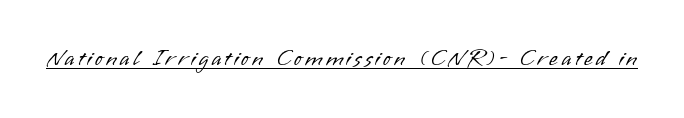
{"bold": "no", "underline": "yes", "glyph_px": 23}
